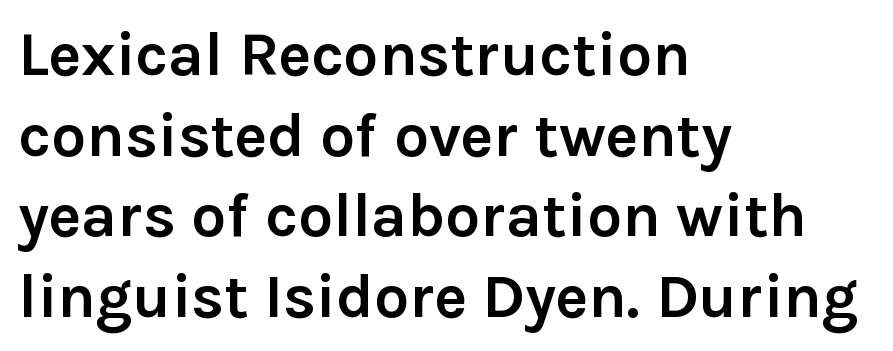
{"serif": "no", "italic": "no", "bold": "yes", "weight": "semibold", "width": "normal", "x_height": "medium", "monospaced": "no", "underline": "no", "align": "left", "line_spacing": "normal", "line_spacing_ratio": 1.3, "letter_spacing": "normal", "letter_spacing_em": 0.0, "glyph_px": 62}
